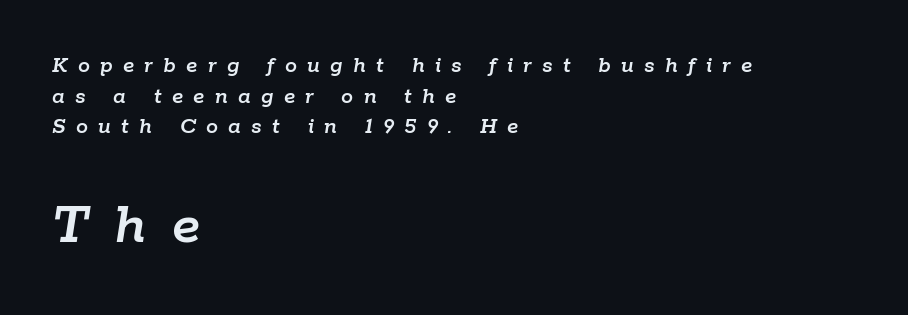
{"italic": "yes", "lean": "right", "slant_degrees": 9, "width": "normal", "stroke_contrast": "low", "x_height": "medium", "monospaced": "no", "underline": "no", "align": "left", "line_spacing": "normal", "line_spacing_ratio": 1.28, "letter_spacing": "wide", "letter_spacing_em": 0.43, "larger_block": "second", "size_ratio": 2.5, "glyph_px": 60}
